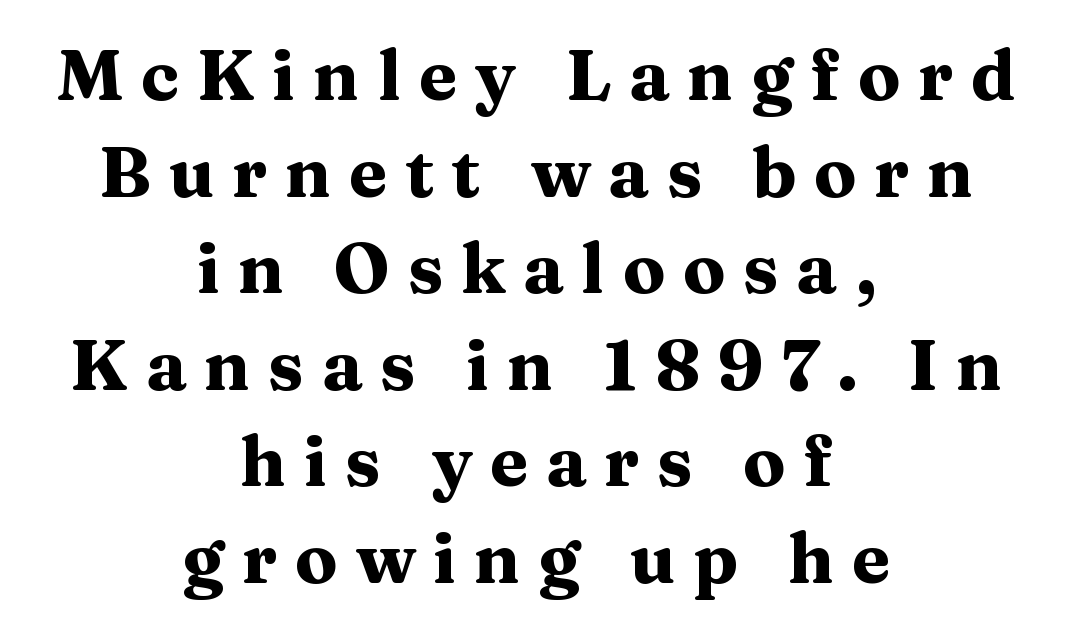
{"serif": "yes", "italic": "no", "bold": "yes", "weight": "heavy", "width": "wide", "stroke_contrast": "medium", "x_height": "medium", "monospaced": "no", "underline": "no", "align": "center", "line_spacing": "normal", "line_spacing_ratio": 1.38, "letter_spacing": "wide", "letter_spacing_em": 0.25, "glyph_px": 70}
